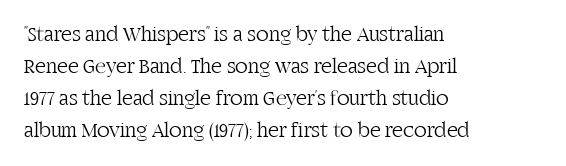
{"italic": "no", "bold": "no", "underline": "no", "align": "left", "line_spacing": "normal", "line_spacing_ratio": 1.52, "letter_spacing": "normal", "letter_spacing_em": 0.0, "glyph_px": 21}
